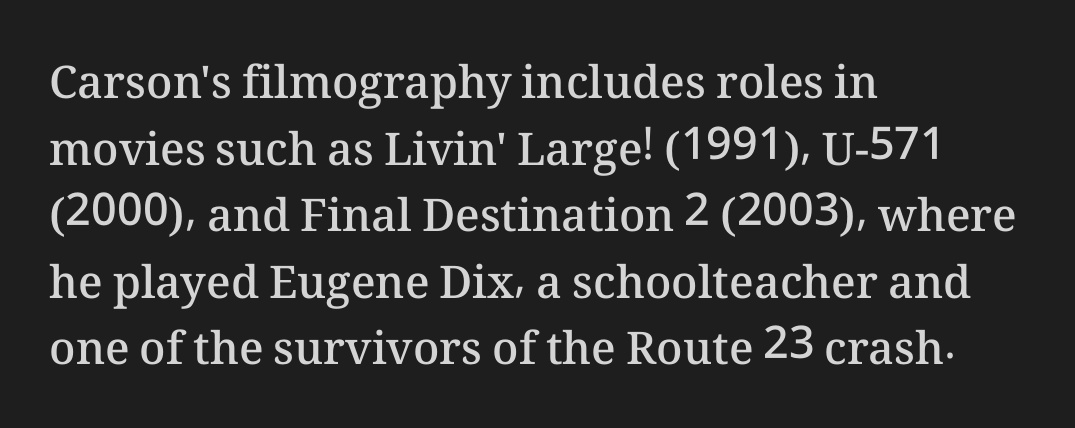
The image shows 45 px semibold type, upright; set left-aligned, normal line spacing (1.48x), normal letter spacing, not underlined; medium stroke contrast and a medium x-height.
